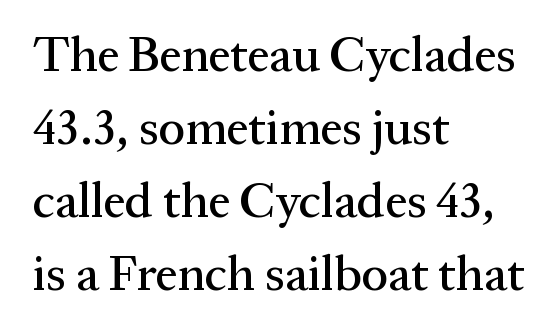
{"serif": "yes", "italic": "no", "width": "normal", "stroke_contrast": "medium", "x_height": "medium", "monospaced": "no", "underline": "no", "align": "left", "line_spacing": "normal", "line_spacing_ratio": 1.49, "letter_spacing": "normal", "letter_spacing_em": 0.0, "glyph_px": 49}
